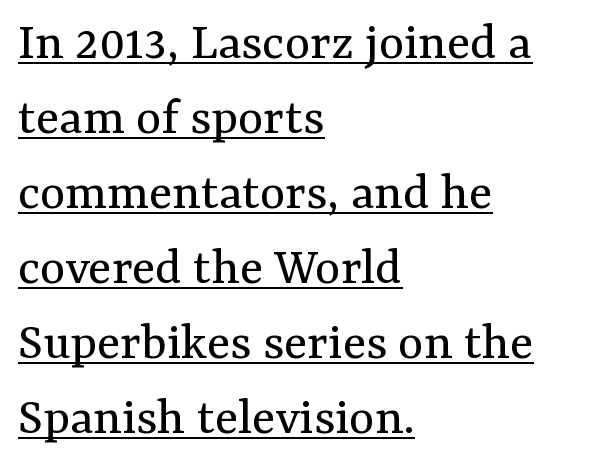
The image shows 54 px regular-weight serif type, upright; set left-aligned, normal line spacing (1.39x), normal letter spacing, underlined; medium stroke contrast and a medium x-height.
